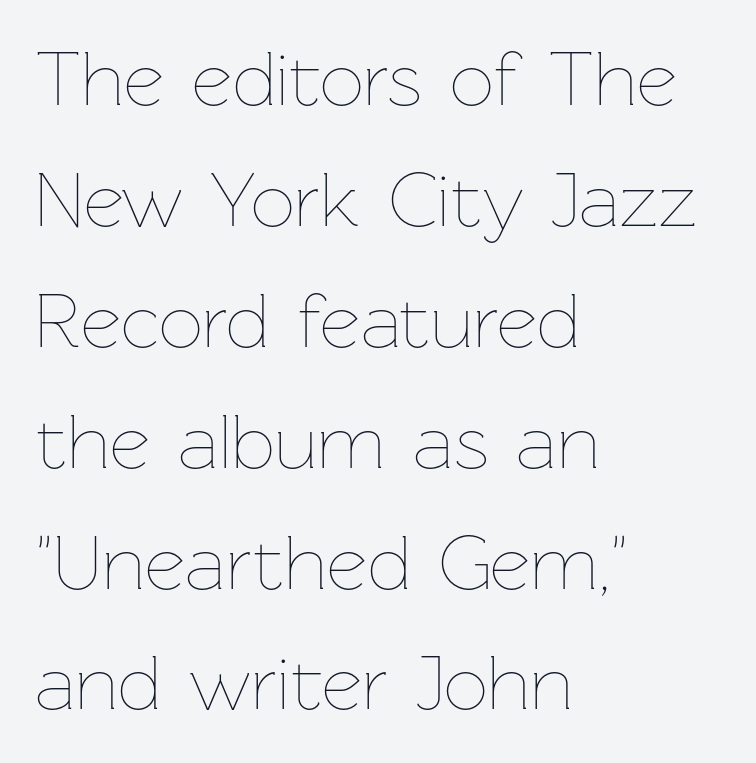
{"italic": "no", "bold": "no", "weight": "thin", "width": "normal", "stroke_contrast": "low", "x_height": "medium", "monospaced": "no", "underline": "no", "align": "left", "line_spacing": "normal", "line_spacing_ratio": 1.55, "letter_spacing": "normal", "letter_spacing_em": 0.0, "glyph_px": 78}
